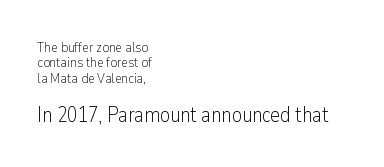
Inter-character spacing is left at the font's built-in metrics. Designer's note — italics off, roman on. Descender tails drop into unmarked territory. Quick note: interline space is minimal. Caption: upper text group reduced, lower text group enlarged.
